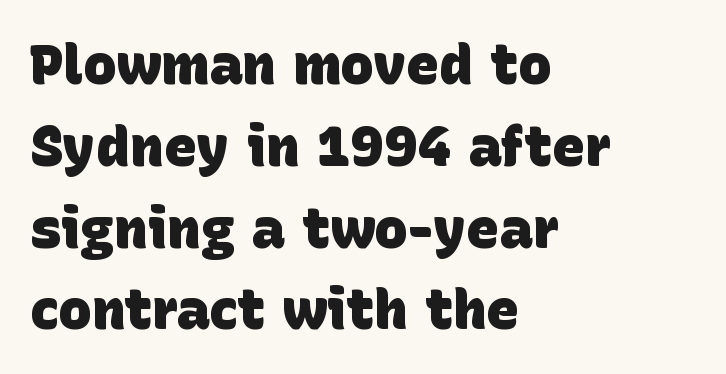
Bare-footed words on every line. Spacing between characters is what you'd get straight out of the box. Is the type bold? Yes — the strokes are clearly thick and heavy. Unlike a traditional serif, this face leaves its strokes unadorned. The ragged edge is on the right, which tells us the setting is flush left. A typesetter would call this leading conventional body-copy spacing.
